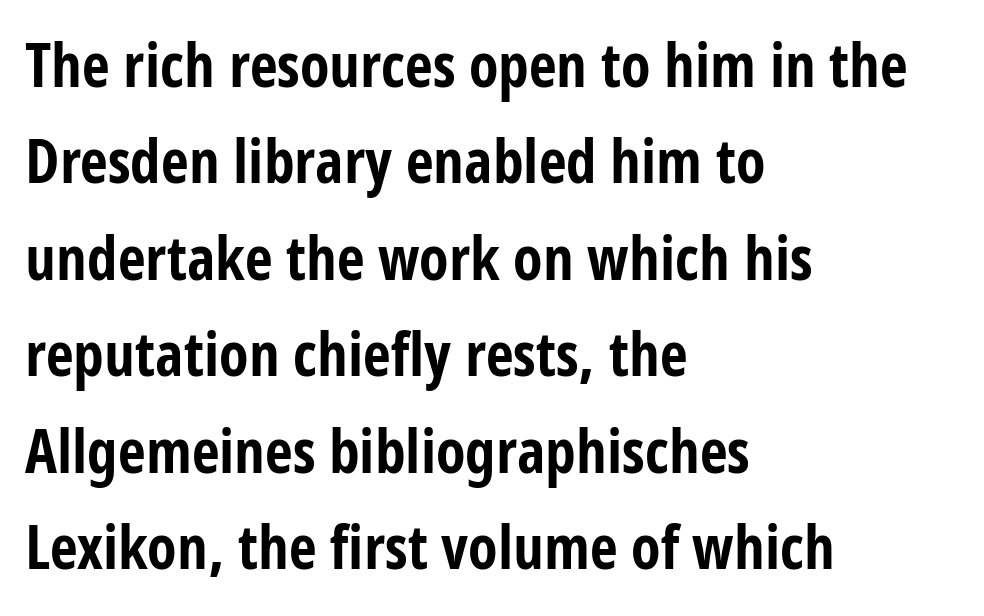
{"serif": "no", "italic": "no", "bold": "yes", "weight": "bold", "width": "condensed", "stroke_contrast": "low", "x_height": "large", "monospaced": "no", "underline": "no", "align": "left", "line_spacing": "normal", "line_spacing_ratio": 1.58, "letter_spacing": "normal", "letter_spacing_em": 0.0, "glyph_px": 61}
